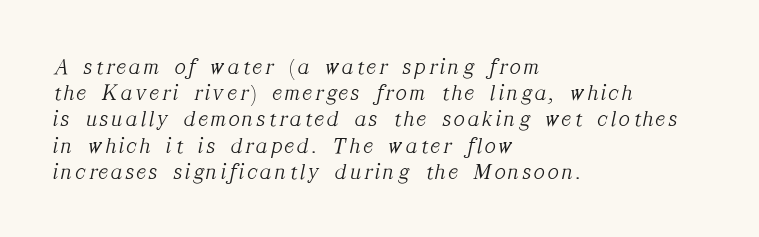
{"italic": "yes", "lean": "right", "slant_degrees": 12, "bold": "no", "underline": "no", "align": "left", "line_spacing": "tight", "line_spacing_ratio": 1.14, "glyph_px": 23}
